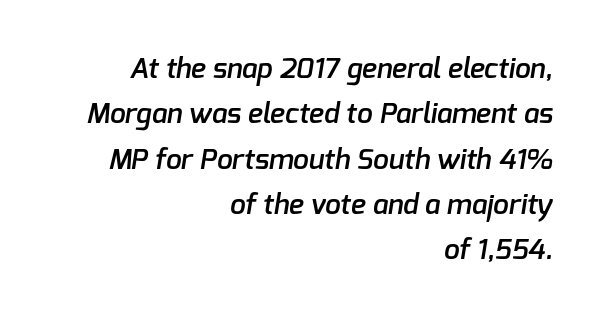
The image shows 28 px semibold sans-serif type; set right-aligned, normal line spacing (1.62x), normal letter spacing, not underlined; low stroke contrast and a medium x-height.
